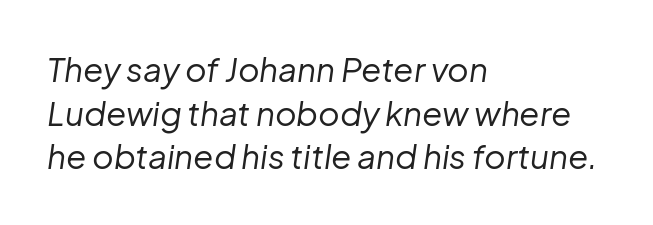
The image shows 33 px regular-weight type, italic (leaning right); set left-aligned, normal line spacing (1.32x), normal letter spacing, not underlined; low stroke contrast and a medium x-height.
